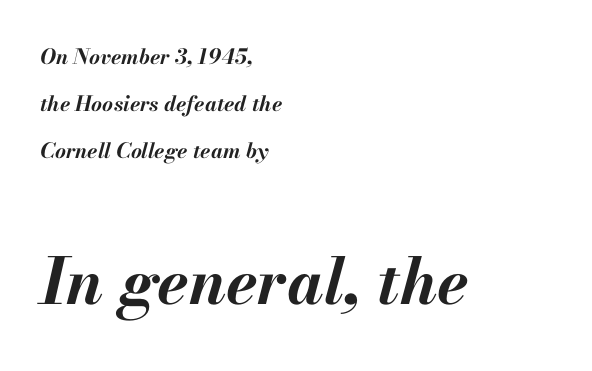
The image shows 64 px bold type, italic (leaning right); set left-aligned, loose line spacing (2.24x), normal letter spacing, not underlined; the second (bottom) block is 3.05x larger; medium stroke contrast and a small x-height.
